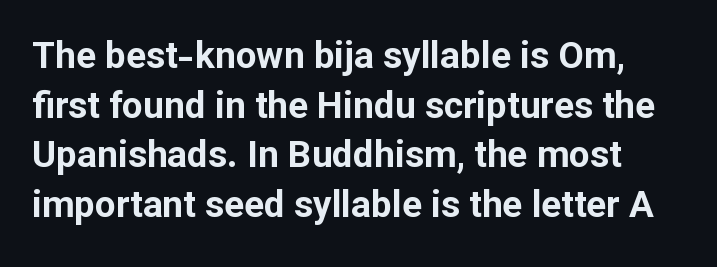
The image shows 37 px bold sans-serif type, upright; set normal line spacing (1.34x), normal letter spacing, not underlined; low stroke contrast and a medium x-height.
